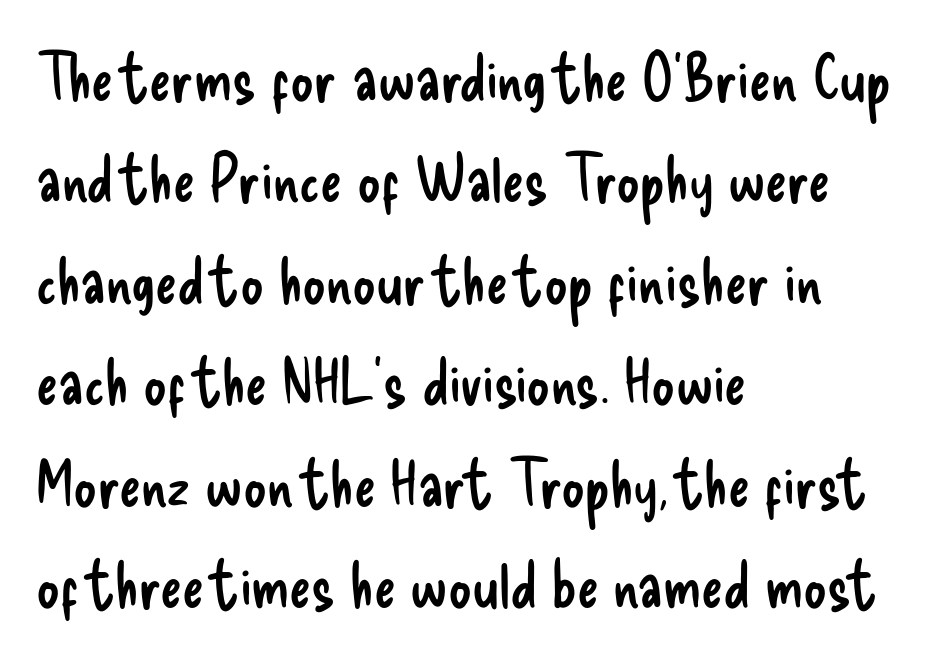
{"serif": "no", "italic": "no", "bold": "no", "weight": "regular", "width": "condensed", "stroke_contrast": "low", "x_height": "small", "monospaced": "no", "underline": "no", "align": "left", "line_spacing": "normal", "line_spacing_ratio": 1.56, "letter_spacing": "normal", "letter_spacing_em": 0.0, "glyph_px": 65}
